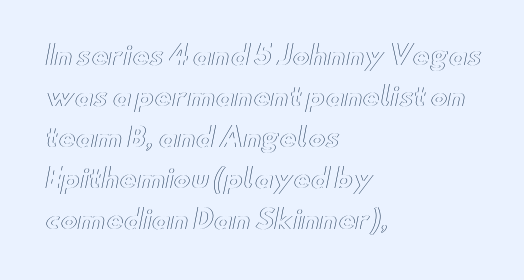
Q: Is the text italic (slanted)? A: Yes.
Q: Is the text underlined? A: No.
Q: How is the paragraph aligned? A: Left-aligned.
Q: Is the spacing between letters normal or unusually wide? A: Normal.
Q: Is the spacing between lines tight, normal or loose? A: Normal.
